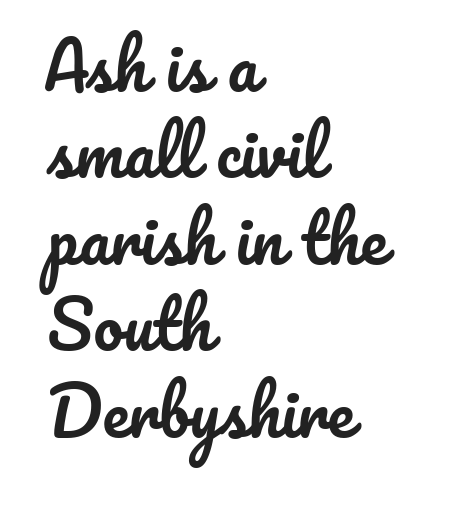
The image shows 66 px text type; set left-aligned, normal line spacing (1.31x), normal letter spacing, not underlined; low stroke contrast and a small x-height.
